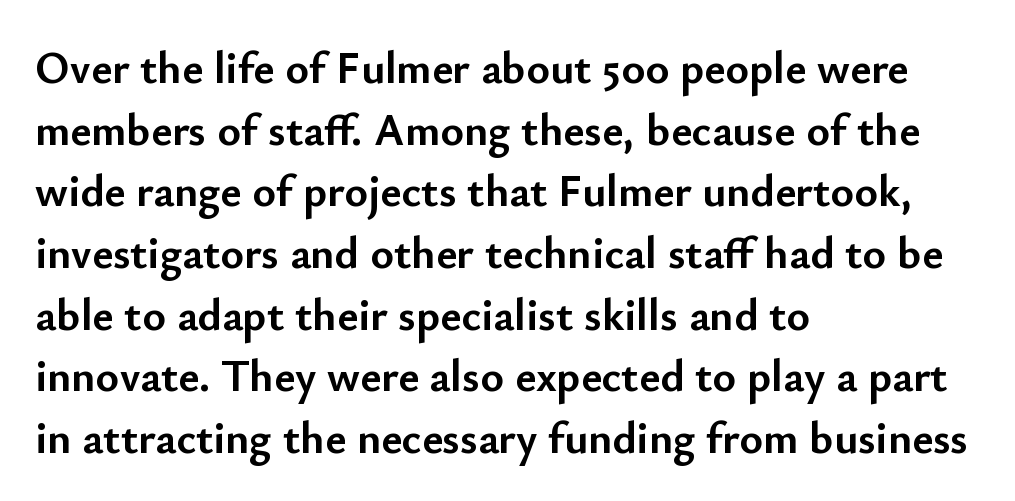
The image shows 45 px semibold sans-serif type, upright; set left-aligned, normal line spacing (1.37x), normal letter spacing, not underlined; low stroke contrast and a small x-height.
